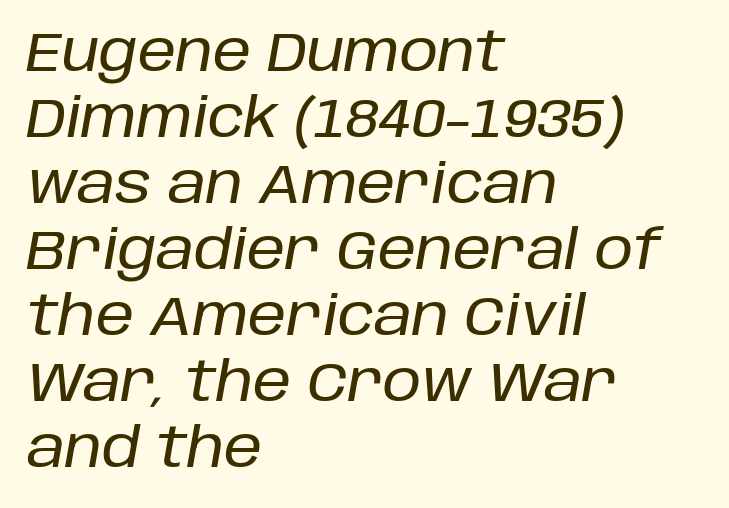
Q: Is the text italic (slanted)? A: Yes, it leans right by about 10 degrees.
Q: Is the text underlined? A: No.
Q: How is the paragraph aligned? A: Left-aligned.
Q: Is the spacing between letters normal or unusually wide? A: Normal.
Q: Width (condensed, normal, or wide)? A: Normal.
Q: Stroke contrast? A: Low.
Q: x-height? A: Large.
Q: Monospaced? A: No.
